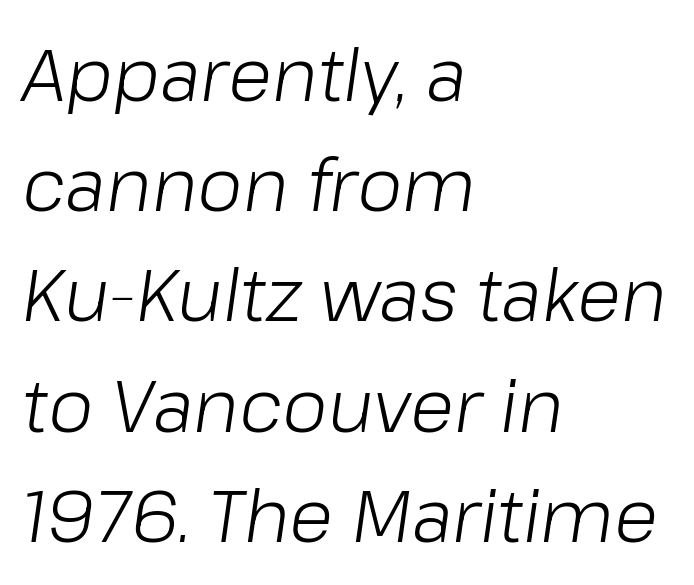
Between one letter and the next there's only the usual sliver of space. The rendering uses a moderate line-height, typical for paragraphs. Slant detected: the letters are inclined. All the whitespace from short lines collects on the right. The specimen omits any rule beneath the text block's lines.
